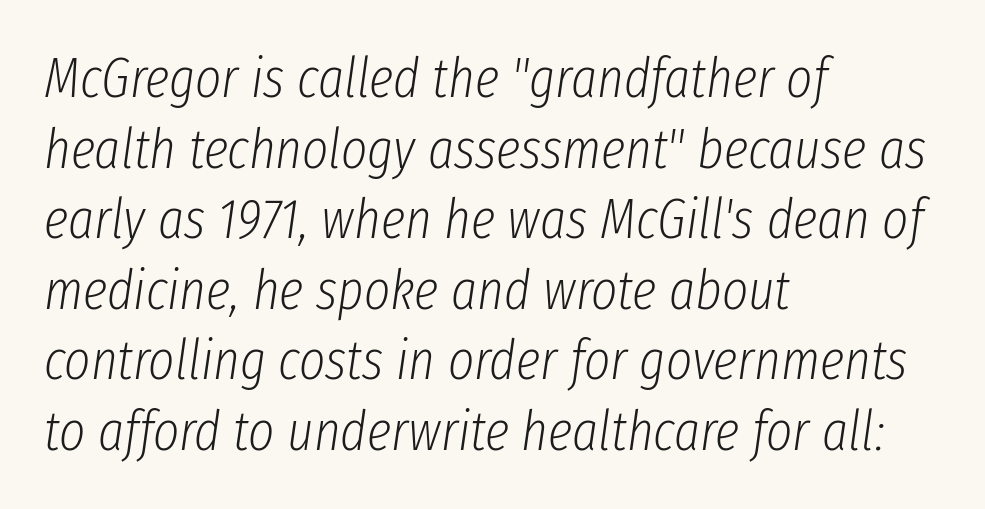
The image shows 56 px light, condensed type, italic (leaning right); set left-aligned, normal line spacing (1.26x), normal letter spacing, not underlined; low stroke contrast and a medium x-height.
